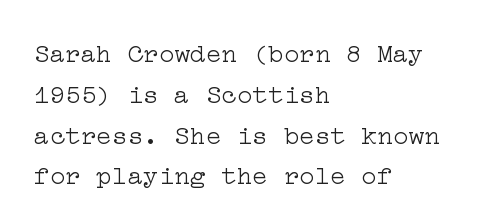
The image shows 26 px text type, upright; set left-aligned, normal line spacing (1.57x), normal letter spacing, not underlined.
